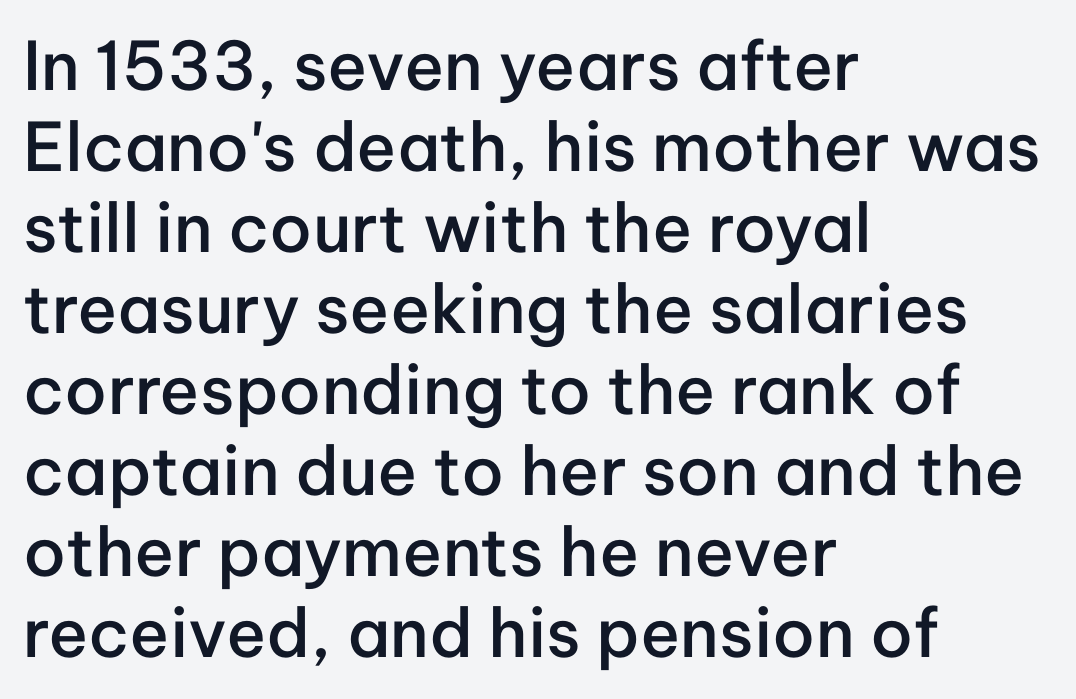
{"serif": "no", "italic": "no", "bold": "semi", "weight": "semibold", "width": "normal", "stroke_contrast": "low", "x_height": "medium", "monospaced": "no", "underline": "no", "align": "left", "line_spacing_ratio": 1.21, "letter_spacing": "normal", "letter_spacing_em": 0.0, "glyph_px": 67}
